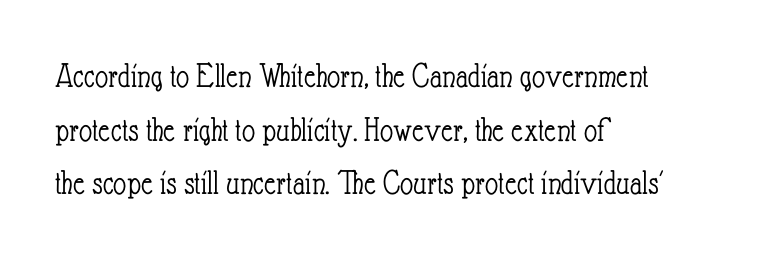
Q: Is the text bold? A: No.
Q: Is the text italic (slanted)? A: No, it is upright.
Q: Is the text underlined? A: No.
Q: How is the paragraph aligned? A: Left-aligned.
Q: Is the spacing between letters normal or unusually wide? A: Normal.
Q: Is the spacing between lines tight, normal or loose? A: Normal.
Q: Width (condensed, normal, or wide)? A: Condensed.
Q: Stroke contrast? A: Low.
Q: x-height? A: Small.
Q: Monospaced? A: No.
